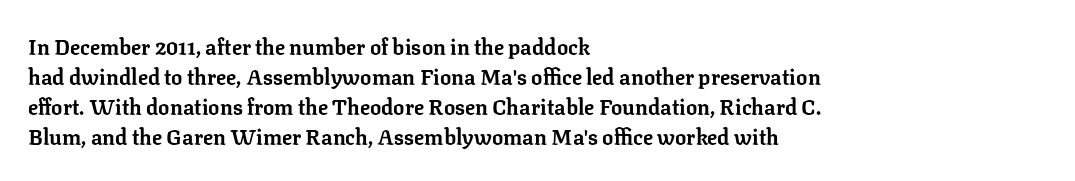
Q: Is the text bold? A: Yes.
Q: Is the text italic (slanted)? A: No, it is upright.
Q: Is the text underlined? A: No.
Q: How is the paragraph aligned? A: Left-aligned.
Q: Is the spacing between letters normal or unusually wide? A: Normal.
Q: Is the spacing between lines tight, normal or loose? A: Normal.
